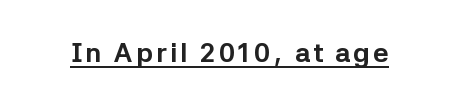
{"italic": "no", "bold": "yes", "underline": "yes", "glyph_px": 27}
